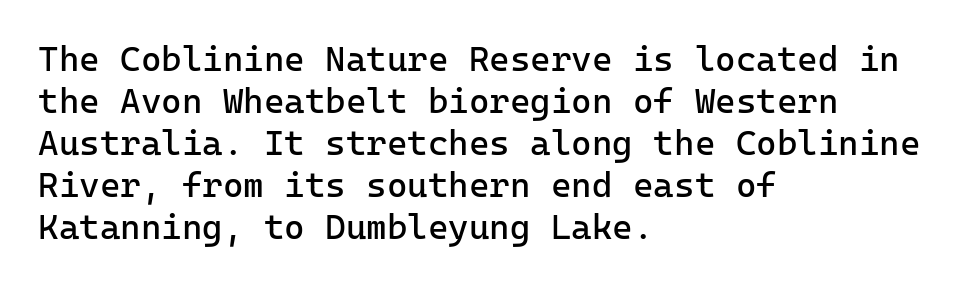
The image shows 35 px regular-weight sans-serif type, upright, monospaced; set left-aligned, line spacing 1.2x, normal letter spacing, not underlined; low stroke contrast and a medium x-height.
